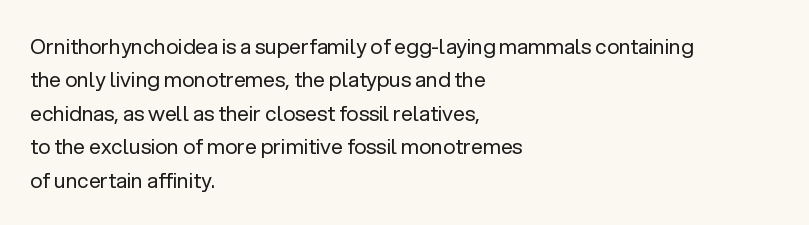
Q: Is the text bold? A: No.
Q: Is the text italic (slanted)? A: No, it is upright.
Q: Is the text underlined? A: No.
Q: How is the paragraph aligned? A: Left-aligned.
Q: Is the spacing between letters normal or unusually wide? A: Normal.
Q: Is the spacing between lines tight, normal or loose? A: Normal.
